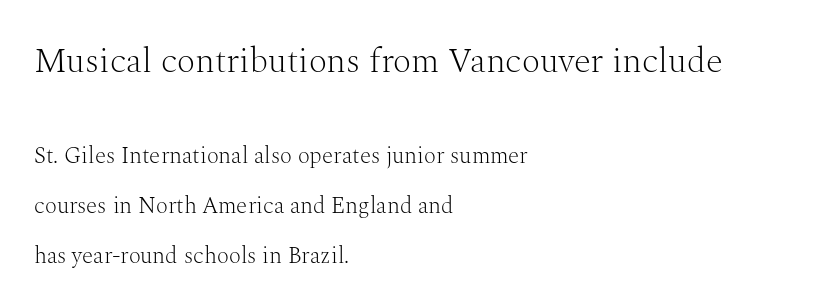
{"serif": "yes", "italic": "no", "bold": "no", "weight": "light", "width": "normal", "stroke_contrast": "medium", "x_height": "medium", "monospaced": "no", "underline": "no", "align": "left", "line_spacing": "loose", "line_spacing_ratio": 2.17, "letter_spacing": "normal", "letter_spacing_em": 0.0, "larger_block": "first", "size_ratio": 1.52, "glyph_px": 35}
